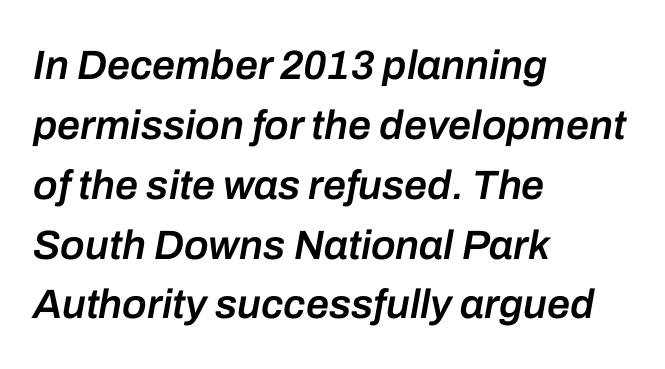
The image shows 41 px semibold type, italic (leaning right); set left-aligned, normal line spacing (1.46x), normal letter spacing, not underlined; low stroke contrast and a medium x-height.
